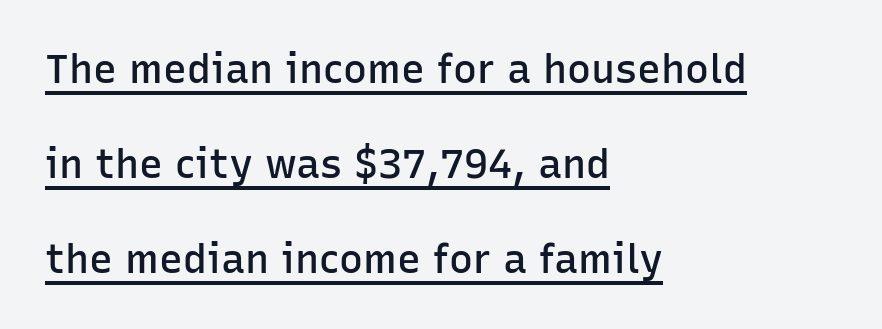
The image shows 40 px semibold sans-serif type, upright; set left-aligned, loose line spacing (2.38x), normal letter spacing, underlined; low stroke contrast and a medium x-height.
